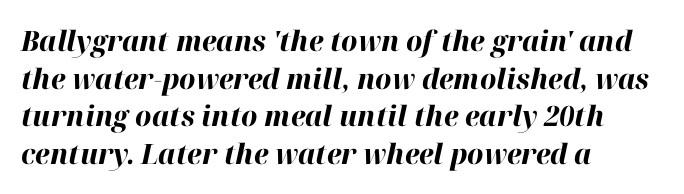
{"italic": "yes", "lean": "right", "slant_degrees": 12, "bold": "yes", "weight": "bold", "width": "normal", "stroke_contrast": "high", "x_height": "medium", "monospaced": "no", "underline": "no", "align": "left", "line_spacing": "normal", "line_spacing_ratio": 1.34, "letter_spacing": "normal", "letter_spacing_em": 0.0, "glyph_px": 28}
